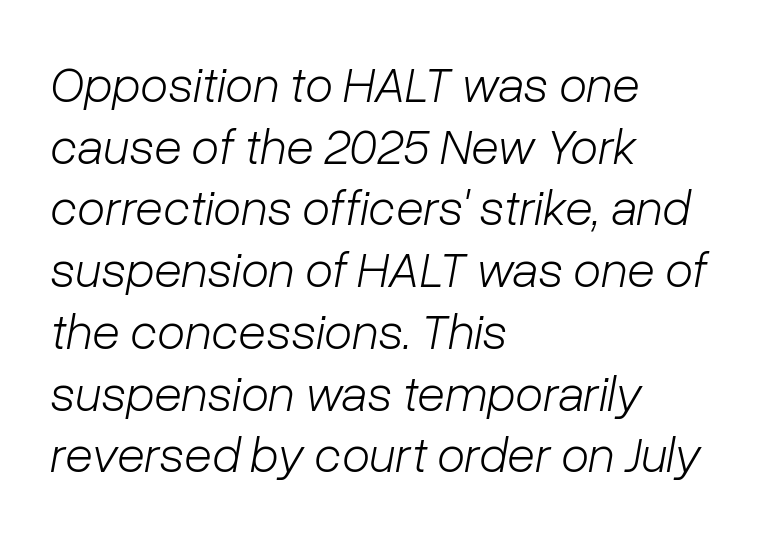
{"italic": "yes", "lean": "right", "slant_degrees": 10, "bold": "no", "weight": "light", "width": "normal", "stroke_contrast": "low", "x_height": "medium", "monospaced": "no", "underline": "no", "align": "left", "line_spacing_ratio": 1.21, "letter_spacing": "normal", "letter_spacing_em": 0.0, "glyph_px": 51}
